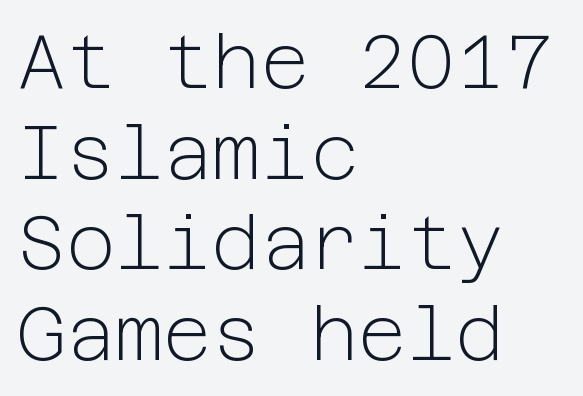
{"serif": "no", "italic": "no", "bold": "no", "weight": "light", "width": "normal", "stroke_contrast": "low", "x_height": "medium", "underline": "no", "align": "left", "line_spacing_ratio": 1.21, "letter_spacing": "normal", "letter_spacing_em": 0.0, "glyph_px": 75}
